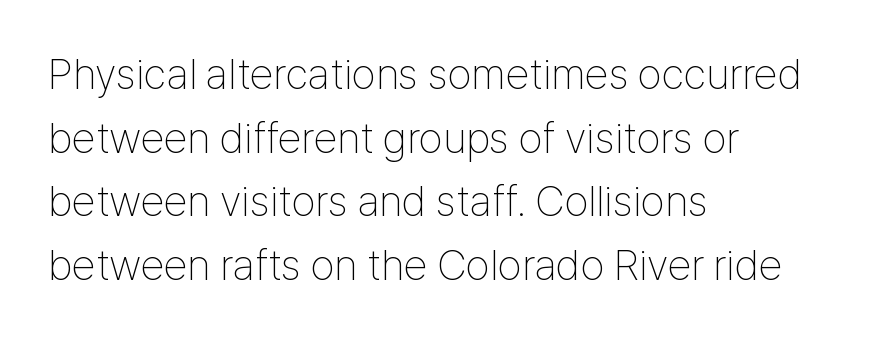
The image shows 43 px thin, condensed sans-serif type, upright; set left-aligned, normal line spacing (1.48x), normal letter spacing, not underlined; low stroke contrast and a medium x-height.
